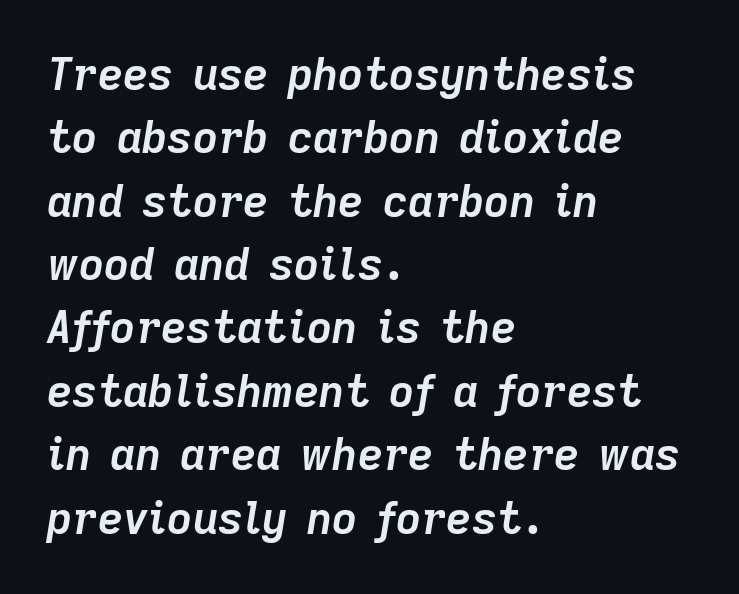
Caption: standard tracking, unaltered. Every character sits at an angle, as italics do. Caption: multi-line text, flush left, ragged right. Each new line begins a customary step beneath the previous one. The passage shown is not underscored anywhere.
